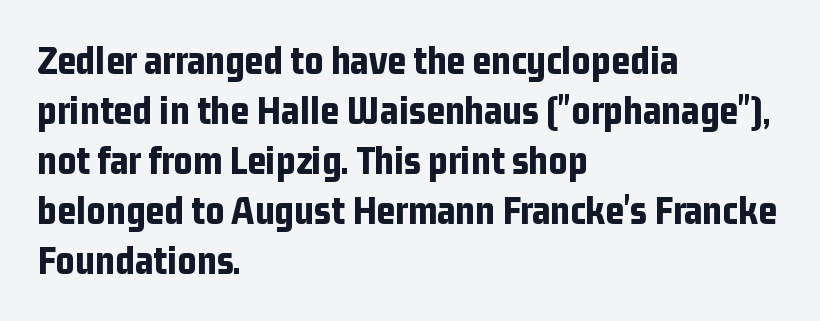
Q: Is the text bold? A: Yes.
Q: Is the text italic (slanted)? A: No, it is upright.
Q: Is the typeface a serif or a sans-serif typeface? A: Sans-serif.
Q: Is the text underlined? A: No.
Q: How is the paragraph aligned? A: Left-aligned.
Q: Is the spacing between letters normal or unusually wide? A: Normal.
Q: Width (condensed, normal, or wide)? A: Condensed.
Q: Stroke contrast? A: Low.
Q: x-height? A: Medium.
Q: Monospaced? A: No.
